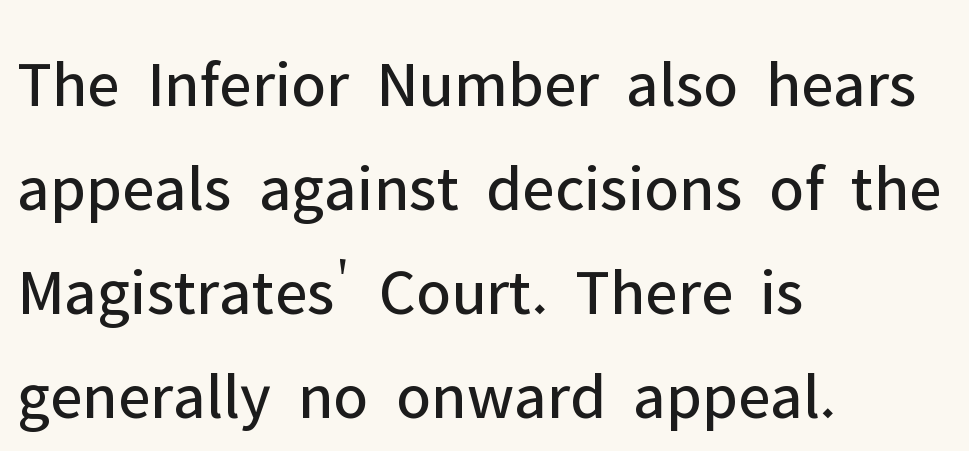
{"serif": "no", "italic": "no", "bold": "no", "weight": "regular", "width": "normal", "stroke_contrast": "low", "x_height": "medium", "monospaced": "no", "underline": "no", "align": "left", "line_spacing": "normal", "line_spacing_ratio": 1.55, "letter_spacing": "normal", "letter_spacing_em": 0.0, "glyph_px": 67}
